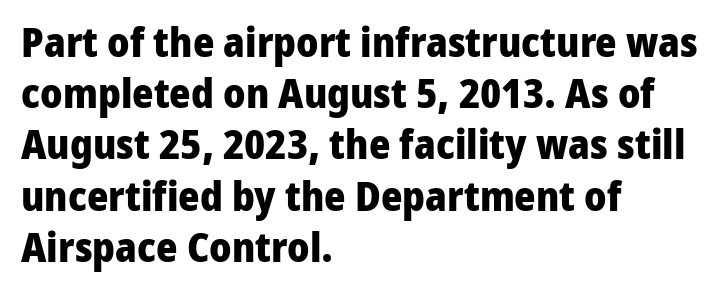
Q: Is the text bold? A: Yes.
Q: Is the text italic (slanted)? A: No, it is upright.
Q: Is the typeface a serif or a sans-serif typeface? A: Sans-serif.
Q: Is the text underlined? A: No.
Q: How is the paragraph aligned? A: Left-aligned.
Q: Is the spacing between letters normal or unusually wide? A: Normal.
Q: Is the spacing between lines tight, normal or loose? A: Normal.
Q: Width (condensed, normal, or wide)? A: Normal.
Q: Stroke contrast? A: Low.
Q: x-height? A: Medium.
Q: Monospaced? A: No.
